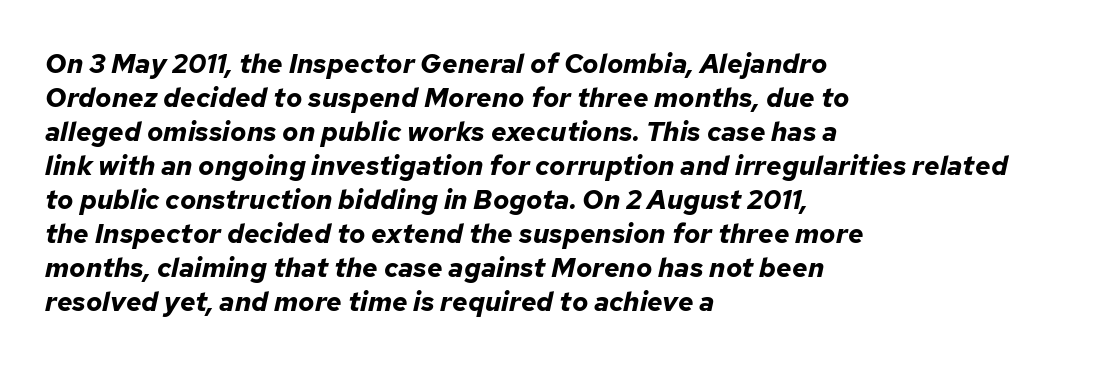
{"italic": "yes", "lean": "right", "slant_degrees": 12, "bold": "yes", "underline": "no", "align": "left", "line_spacing": "normal", "line_spacing_ratio": 1.26, "letter_spacing": "normal", "letter_spacing_em": 0.0, "glyph_px": 27}
